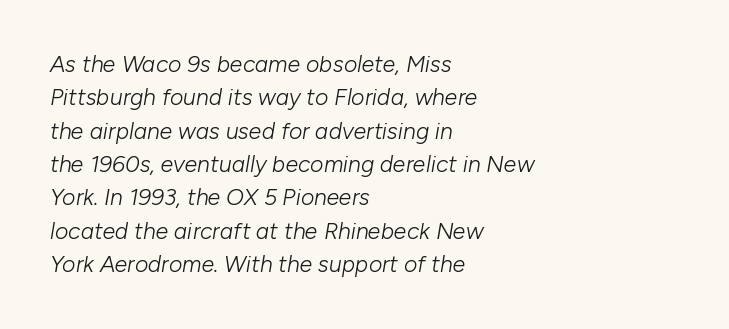
Layout note: lines flush left. Nobody touched the tracking dial on this one. Successive baselines arrive at the customary interval. Descenders are the only things crossing below the line.
